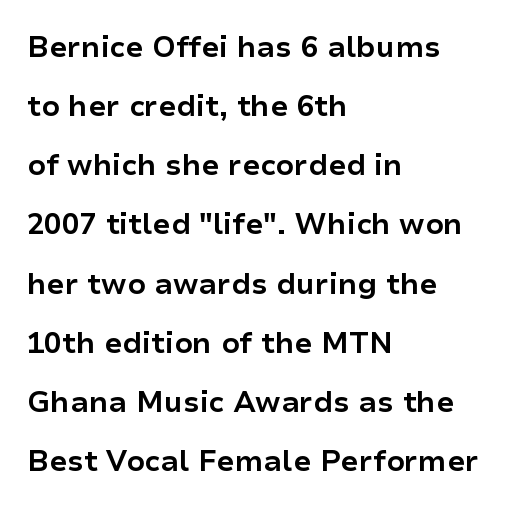
Bold? Absolutely — the strokes are thick and heavy. Does extra space separate the letters? No, they use regular spacing. This is the regular roman posture of the typeface. The letters advance in unequal steps, a hallmark of proportional type. Reading down the column, the eye jumps a long way to each next line.
